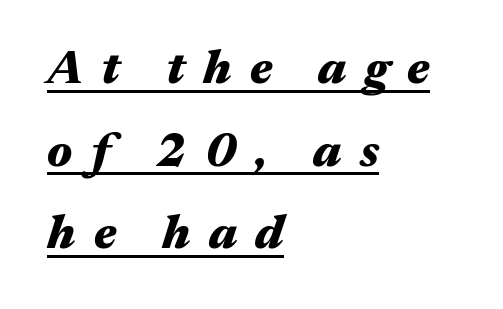
The image shows 48 px heavy, wide type, italic (leaning right); set left-aligned, line spacing 1.72x, unusually wide letter spacing (+0.38 em), underlined; medium stroke contrast and a medium x-height.
